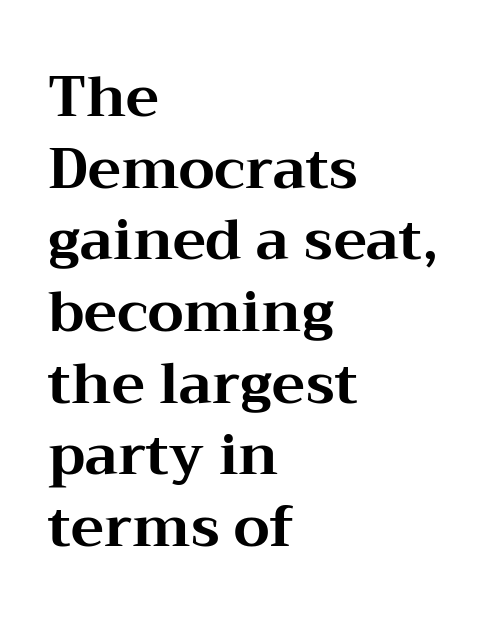
{"serif": "yes", "italic": "no", "bold": "yes", "weight": "bold", "width": "wide", "stroke_contrast": "medium", "x_height": "medium", "monospaced": "no", "underline": "no", "align": "left", "line_spacing": "normal", "line_spacing_ratio": 1.28, "letter_spacing": "normal", "letter_spacing_em": 0.0, "glyph_px": 56}
